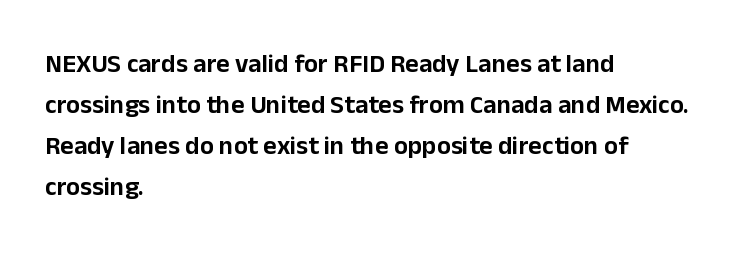
The image shows 26 px text type, upright; set left-aligned, normal line spacing (1.58x), normal letter spacing, not underlined.
